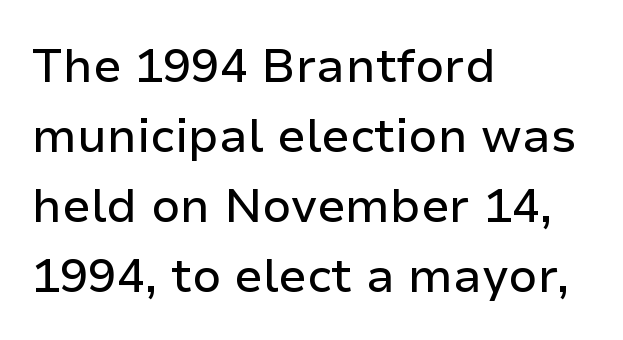
Q: Is the text italic (slanted)? A: No, it is upright.
Q: Is the typeface a serif or a sans-serif typeface? A: Sans-serif.
Q: Is the text underlined? A: No.
Q: How is the paragraph aligned? A: Left-aligned.
Q: Is the spacing between letters normal or unusually wide? A: Normal.
Q: Is the spacing between lines tight, normal or loose? A: Normal.
Q: Width (condensed, normal, or wide)? A: Normal.
Q: Stroke contrast? A: Low.
Q: x-height? A: Medium.
Q: Monospaced? A: No.
